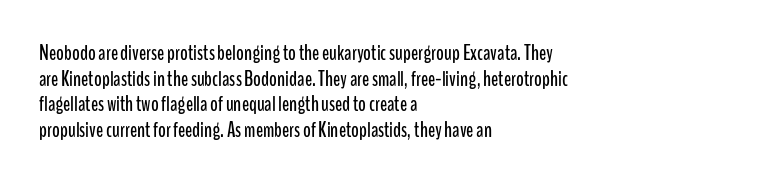
{"italic": "no", "underline": "no", "align": "left", "line_spacing_ratio": 1.22, "letter_spacing": "normal", "letter_spacing_em": 0.0, "glyph_px": 21}
